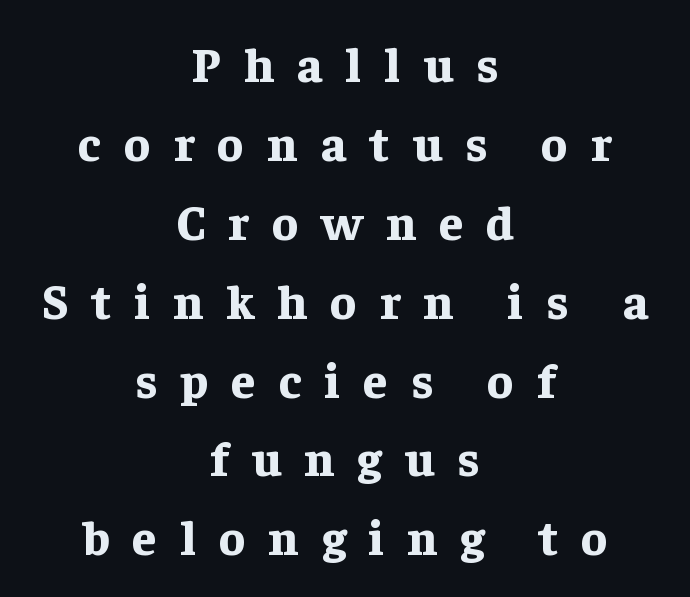
{"serif": "yes", "italic": "no", "bold": "yes", "weight": "bold", "width": "normal", "stroke_contrast": "low", "x_height": "medium", "monospaced": "no", "underline": "no", "align": "center", "line_spacing": "normal", "line_spacing_ratio": 1.61, "letter_spacing": "wide", "letter_spacing_em": 0.47, "glyph_px": 49}
